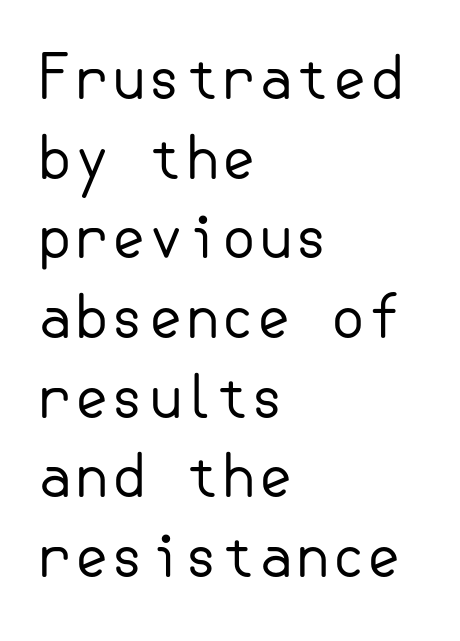
The image shows 59 px regular-weight sans-serif type, upright; set left-aligned, normal line spacing (1.35x), normal letter spacing, not underlined; low stroke contrast and a small x-height.
